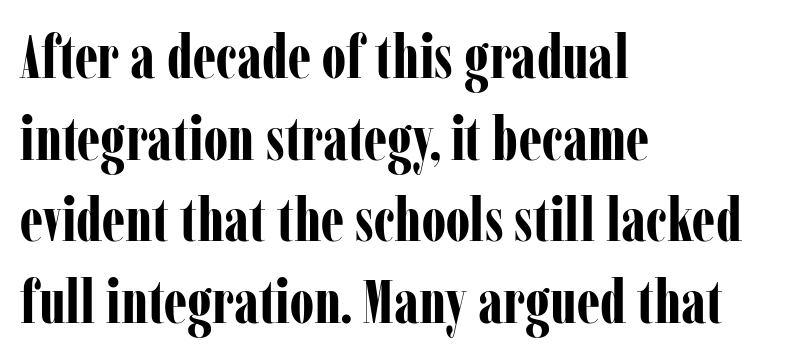
The image shows 61 px bold, condensed serif type, upright; set left-aligned, normal line spacing (1.34x), normal letter spacing, not underlined; low stroke contrast and a medium x-height.
